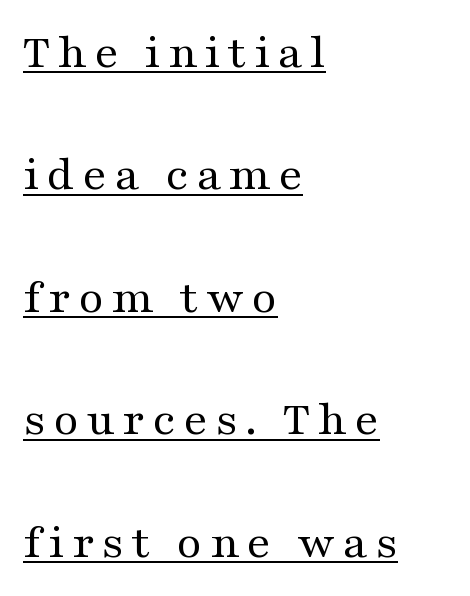
Q: Is the text bold? A: No.
Q: Is the text italic (slanted)? A: No, it is upright.
Q: Is the typeface a serif or a sans-serif typeface? A: Serif.
Q: Is the text underlined? A: Yes.
Q: How is the paragraph aligned? A: Left-aligned.
Q: Is the spacing between lines tight, normal or loose? A: Loose.
Q: Width (condensed, normal, or wide)? A: Wide.
Q: Stroke contrast? A: Medium.
Q: x-height? A: Medium.
Q: Monospaced? A: No.
